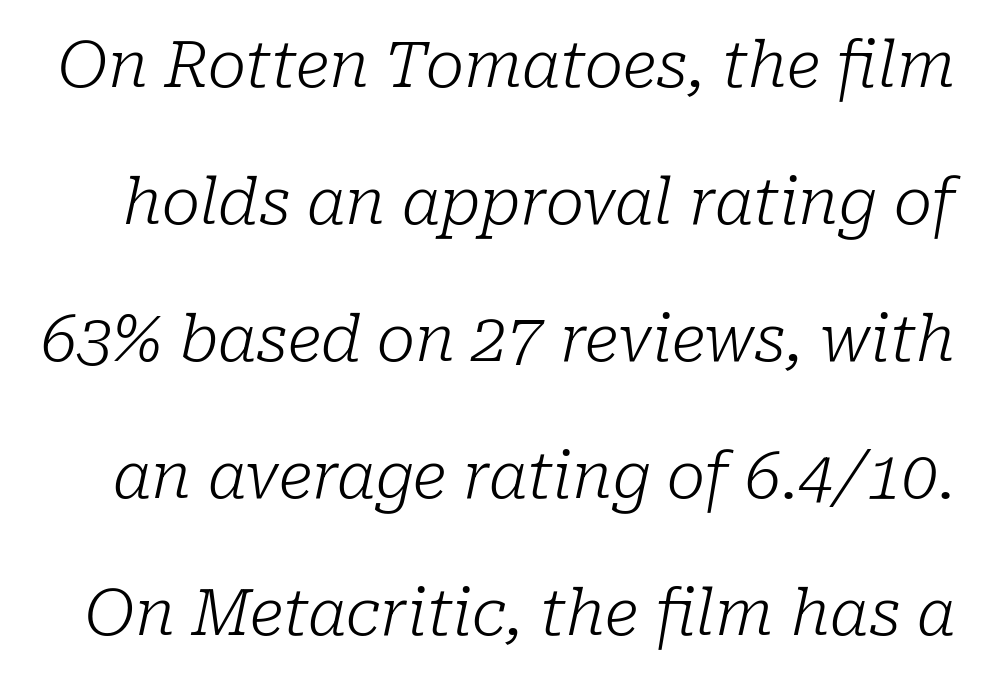
{"serif": "yes", "italic": "yes", "lean": "right", "slant_degrees": 10, "bold": "no", "weight": "light", "width": "normal", "stroke_contrast": "low", "x_height": "medium", "monospaced": "no", "underline": "no", "line_spacing": "loose", "line_spacing_ratio": 2.14, "letter_spacing": "normal", "letter_spacing_em": 0.0, "glyph_px": 64}
